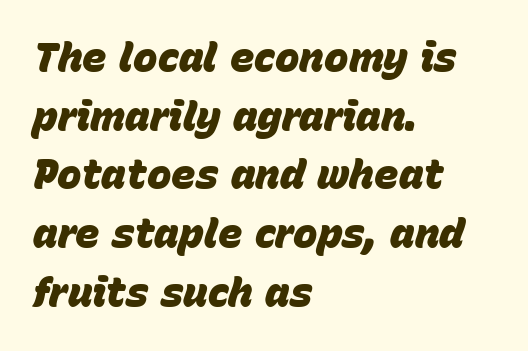
The image shows 41 px heavy type, italic (leaning right); set left-aligned, normal line spacing (1.43x), normal letter spacing, not underlined; low stroke contrast and a large x-height.
